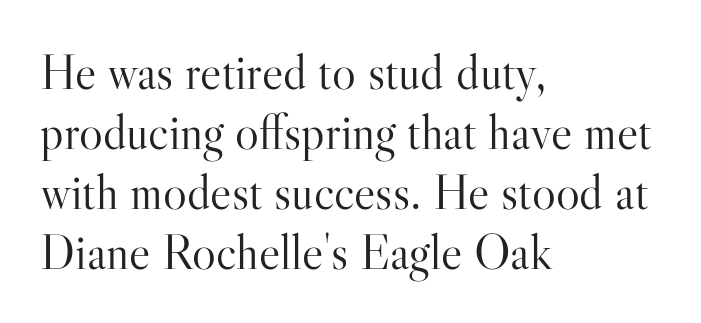
The image shows 50 px light serif type, upright; set left-aligned, line spacing 1.2x, normal letter spacing, not underlined; high stroke contrast and a small x-height.
